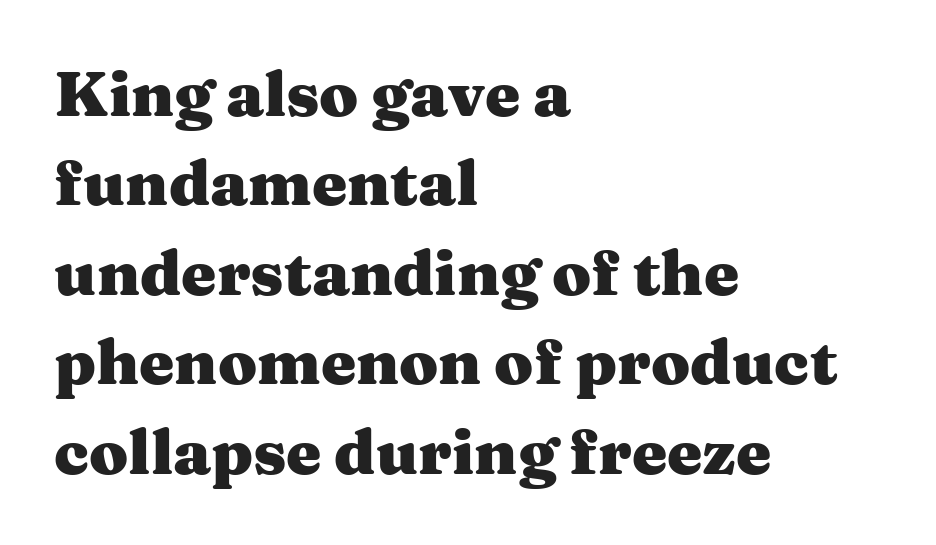
Casual observation: everything's shoved over to the left. The font is running at its bold setting. Varying glyph widths throughout — classic text-font behaviour. Students, observe: this is what conventionally led text looks like. The face used here is rendered with its standard letterfit. Stroke terminals: seriffed.
